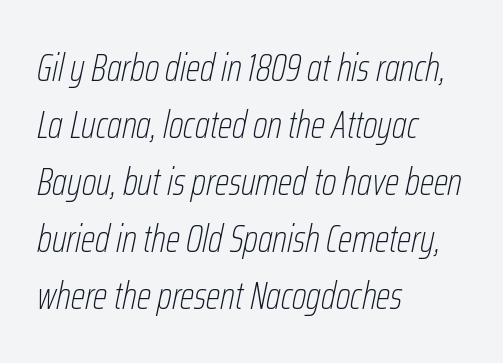
Q: Is the text bold? A: No.
Q: Is the text italic (slanted)? A: Yes, it leans right by about 12 degrees.
Q: Is the text underlined? A: No.
Q: How is the paragraph aligned? A: Left-aligned.
Q: Is the spacing between letters normal or unusually wide? A: Normal.
Q: Is the spacing between lines tight, normal or loose? A: Normal.
Q: Width (condensed, normal, or wide)? A: Condensed.
Q: Stroke contrast? A: Low.
Q: x-height? A: Medium.
Q: Monospaced? A: No.
